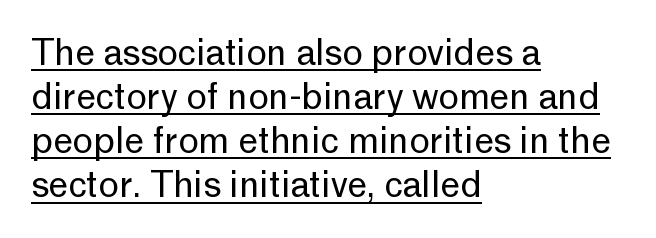
{"serif": "no", "italic": "no", "bold": "no", "weight": "regular", "width": "normal", "stroke_contrast": "low", "x_height": "medium", "monospaced": "no", "underline": "yes", "align": "left", "line_spacing": "normal", "line_spacing_ratio": 1.26, "letter_spacing": "normal", "letter_spacing_em": 0.0, "glyph_px": 35}
